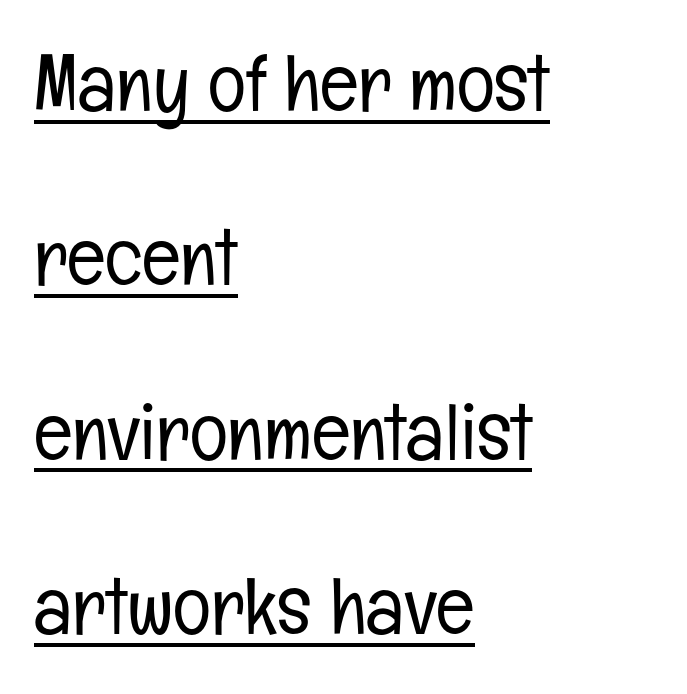
Q: Is the text bold? A: No.
Q: Is the text italic (slanted)? A: No, it is upright.
Q: Is the typeface a serif or a sans-serif typeface? A: Sans-serif.
Q: Is the text underlined? A: Yes.
Q: How is the paragraph aligned? A: Left-aligned.
Q: Is the spacing between letters normal or unusually wide? A: Normal.
Q: Is the spacing between lines tight, normal or loose? A: Loose.
Q: Width (condensed, normal, or wide)? A: Condensed.
Q: Stroke contrast? A: Low.
Q: x-height? A: Medium.
Q: Monospaced? A: No.
